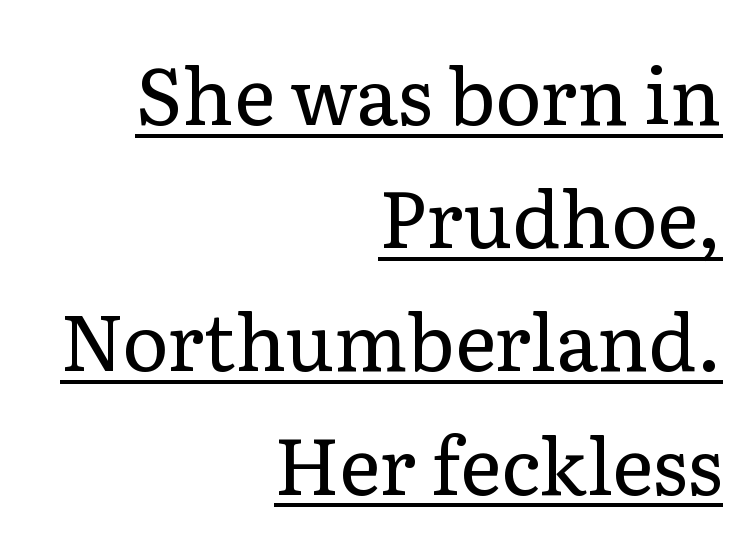
Typeset ragged left — the right edge is the straight one. Ink coverage per letter is moderate at most. Spacing verdict: proportional, widths tailored to each character. Leading: standard.
